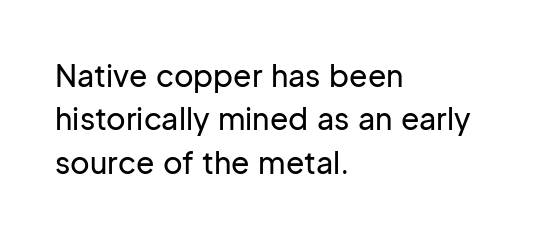
{"serif": "no", "italic": "no", "width": "normal", "stroke_contrast": "low", "x_height": "medium", "monospaced": "no", "underline": "no", "align": "left", "line_spacing": "normal", "line_spacing_ratio": 1.45, "letter_spacing": "normal", "letter_spacing_em": 0.0, "glyph_px": 30}
